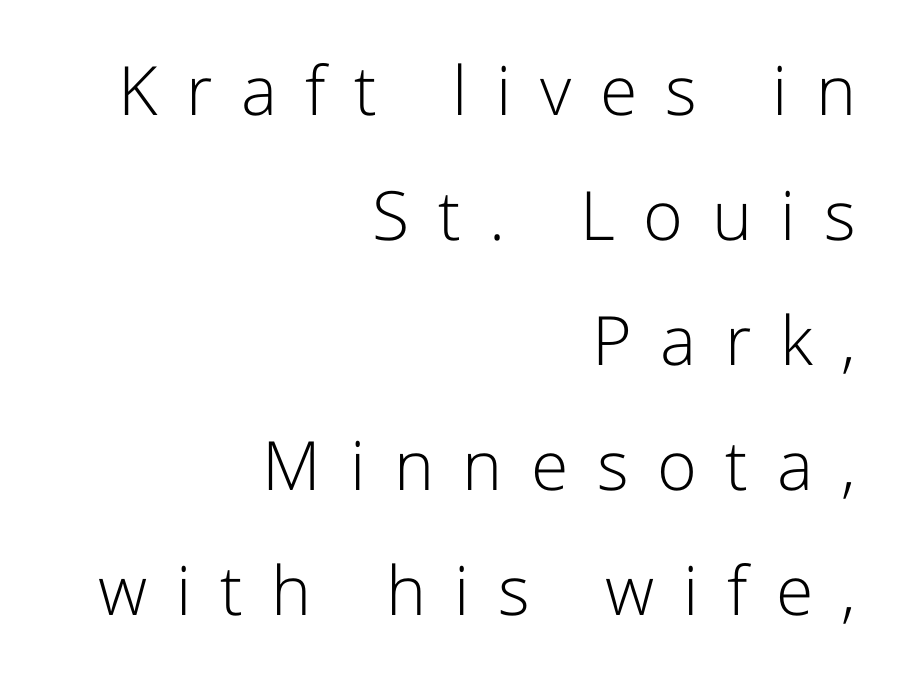
The image shows 68 px light sans-serif type, upright; set right-aligned, line spacing 1.84x, unusually wide letter spacing (+0.42 em), not underlined; low stroke contrast and a medium x-height.
